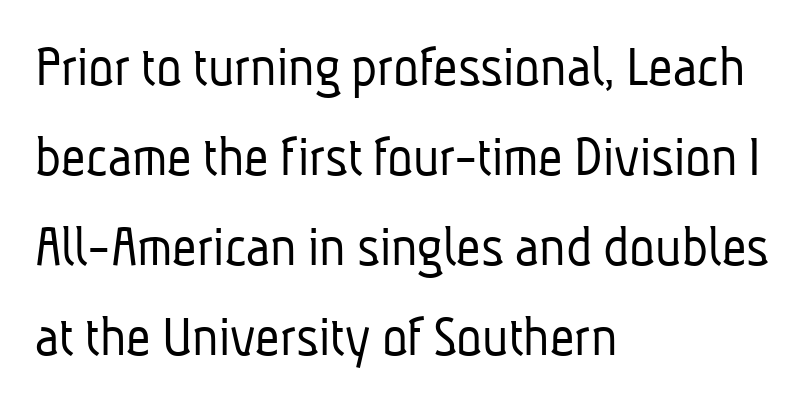
The image shows 60 px light, condensed sans-serif type; set left-aligned, normal line spacing (1.5x), normal letter spacing, not underlined; low stroke contrast and a medium x-height.
